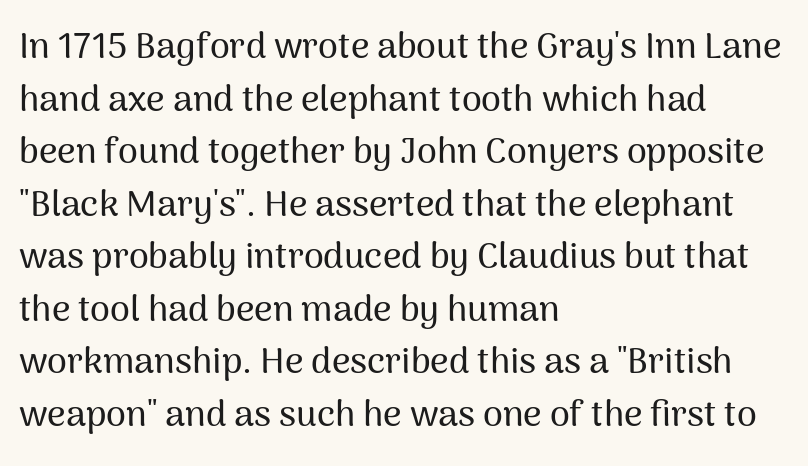
Glance below the letters and you will spot only blank space. Does extra space separate the letters? No, they use regular spacing. This sample uses a sans-serif face. These lines stack with their left ends in a neat column. Nope, not italic — everything's standing straight.
